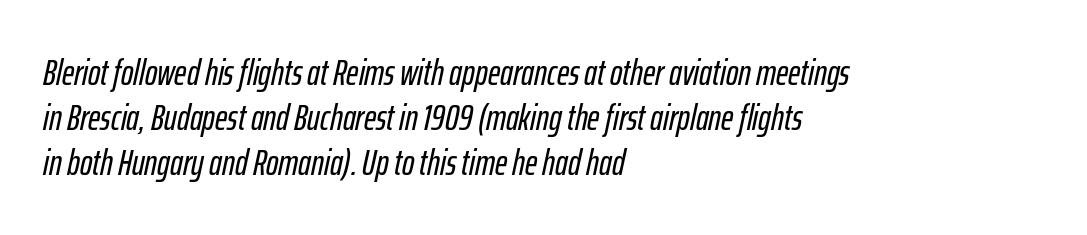
The face used here is proportionally spaced, like ordinary book or web type. Italic: yes, the glyphs are oblique. This sample is left-justified, so line endings fall wherever the words run out. The glyphs are unaccompanied by any horizontal stroke below them. A typesetter would call this zero additional tracking.
